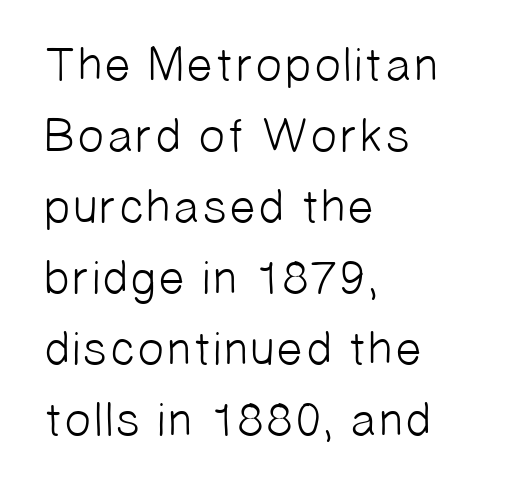
Q: Is the text bold? A: No.
Q: Is the typeface a serif or a sans-serif typeface? A: Sans-serif.
Q: Is the text underlined? A: No.
Q: How is the paragraph aligned? A: Left-aligned.
Q: Is the spacing between letters normal or unusually wide? A: Normal.
Q: Is the spacing between lines tight, normal or loose? A: Normal.
Q: Width (condensed, normal, or wide)? A: Normal.
Q: Stroke contrast? A: Low.
Q: x-height? A: Medium.
Q: Monospaced? A: No.
